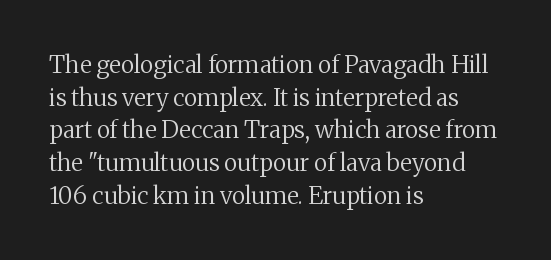
Q: Is the text bold? A: No.
Q: Is the text italic (slanted)? A: No, it is upright.
Q: Is the text underlined? A: No.
Q: How is the paragraph aligned? A: Left-aligned.
Q: Is the spacing between letters normal or unusually wide? A: Normal.
Q: Is the spacing between lines tight, normal or loose? A: Normal.
